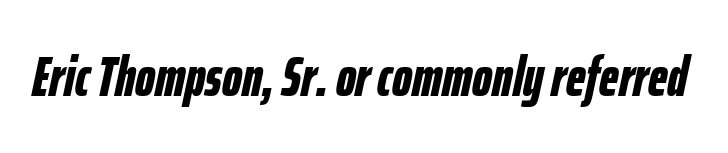
The passage shown is typed in a proportional face where columns would drift. The passage shown leans; its letterforms are oblique. Underline: absent. A dark, heavy texture on the line: the type is bold. Characters follow at the spacing the type designer built in.
